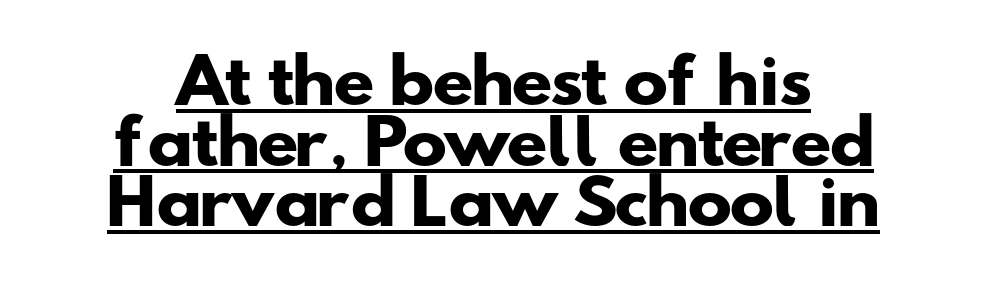
Q: Is the text bold? A: Yes.
Q: Is the typeface a serif or a sans-serif typeface? A: Sans-serif.
Q: Is the text underlined? A: Yes.
Q: Is the spacing between letters normal or unusually wide? A: Normal.
Q: Is the spacing between lines tight, normal or loose? A: Tight.
Q: Width (condensed, normal, or wide)? A: Wide.
Q: Stroke contrast? A: Low.
Q: x-height? A: Small.
Q: Monospaced? A: No.
